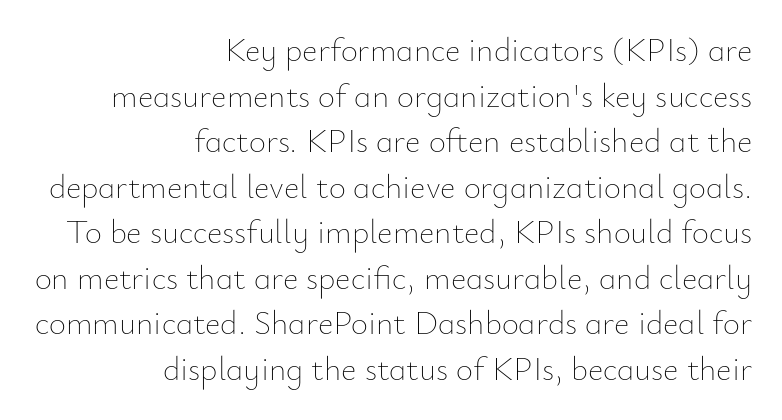
The type sits square on the baseline with zero lean. A typesetter would call this zero additional tracking. Rule under the text: the space is simply empty. A typesetter would call this leading conventional body-copy spacing. If you drew a ruler down the right edge, every line would touch it. A typesetter would call this proportional, since set widths differ per character.
